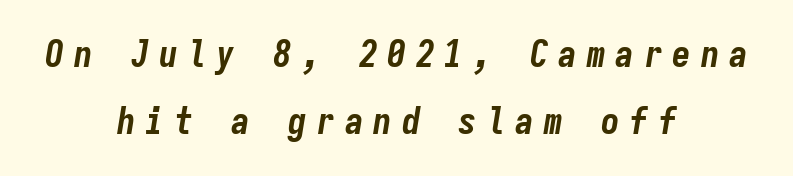
The image shows 37 px bold, condensed type, italic (leaning right), monospaced; set centered, line spacing 1.81x, unusually wide letter spacing (+0.27 em), not underlined; low stroke contrast and a medium x-height.
